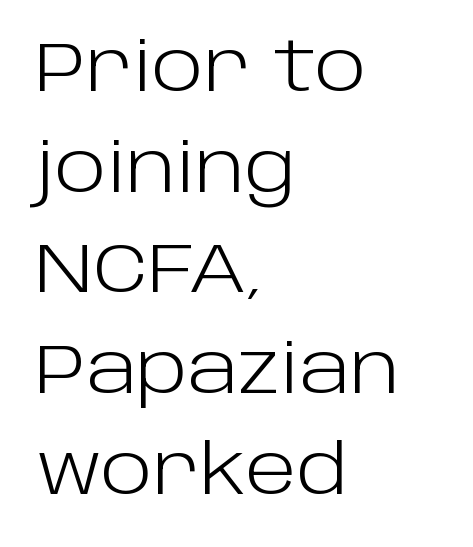
Here the designer chose a conventional face with non-uniform glyph widths. The leading is moderate, giving the passage an even texture. Notice how the passage keeps a crisp vertical edge on the left only. In terms of posture, this sample is upright.
